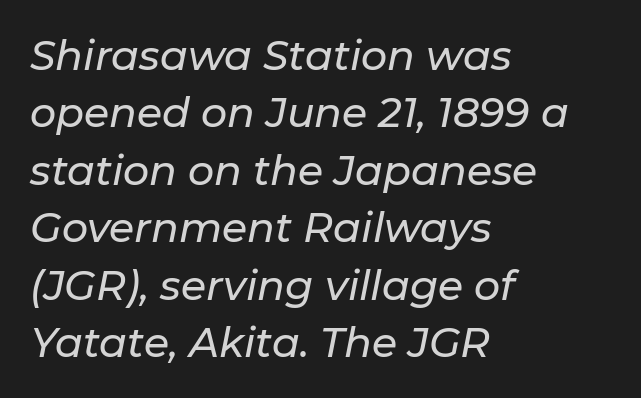
The image shows 41 px text type, italic (leaning right); set left-aligned, normal line spacing (1.4x), normal letter spacing, not underlined; low stroke contrast and a medium x-height.
